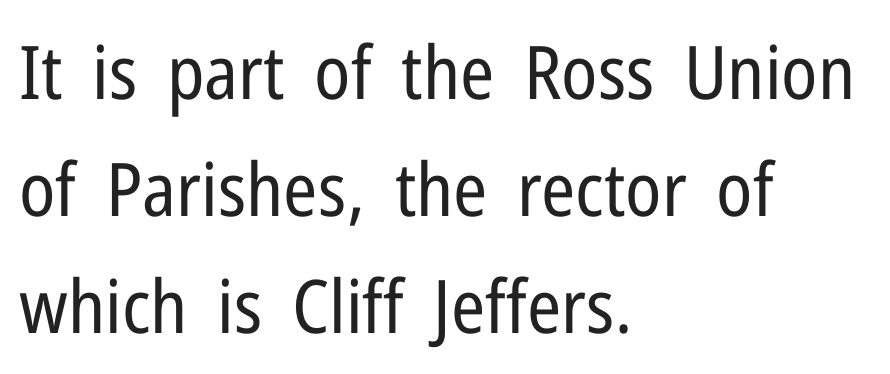
This sample keeps an unexceptional amount of space between lines. Ascenders rise straight up at ninety degrees. In terms of letterform style, serifs are entirely absent. Here the glyphs are tracked normally, forming tight word shapes. Spacing verdict: proportional, widths tailored to each character. Layout note: lines flush left.
